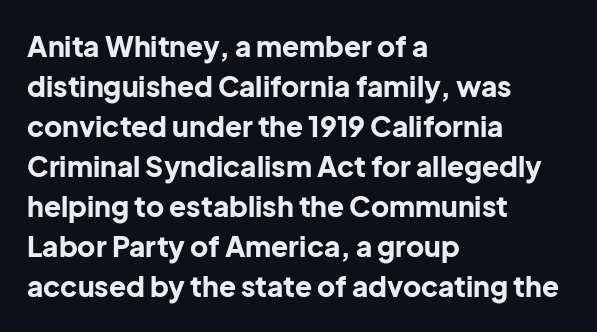
The space beneath each line is pristine and unruled. Layout note: lines flush left. How would I describe the line gaps? Plain and ordinary. The letters advance in unequal steps, a hallmark of proportional type. Is the type bold? Yes — the strokes are clearly thick and heavy.
